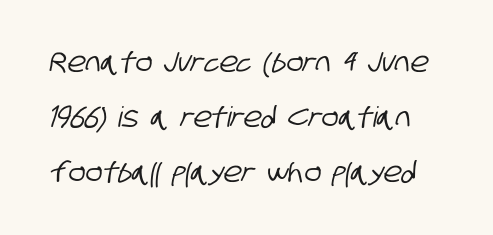
Q: Is the typeface a serif or a sans-serif typeface? A: Sans-serif.
Q: Is the text underlined? A: No.
Q: Is the spacing between letters normal or unusually wide? A: Normal.
Q: Is the spacing between lines tight, normal or loose? A: Loose.
Q: Width (condensed, normal, or wide)? A: Condensed.
Q: Stroke contrast? A: Low.
Q: x-height? A: Large.
Q: Monospaced? A: No.
